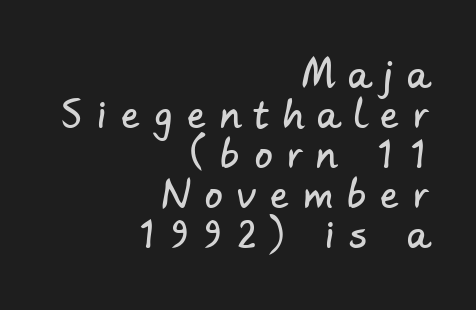
Q: Is the typeface a serif or a sans-serif typeface? A: Sans-serif.
Q: Is the text underlined? A: No.
Q: How is the paragraph aligned? A: Right-aligned.
Q: Is the spacing between letters normal or unusually wide? A: Unusually wide.
Q: Is the spacing between lines tight, normal or loose? A: Tight.
Q: Width (condensed, normal, or wide)? A: Normal.
Q: Stroke contrast? A: Low.
Q: x-height? A: Small.
Q: Monospaced? A: No.
